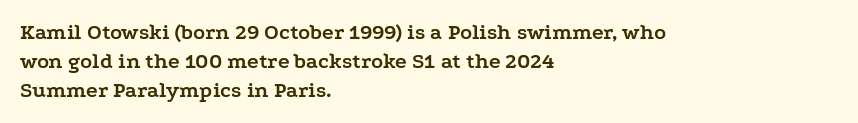
The image shows 22 px bold type, upright; set left-aligned, normal line spacing (1.31x), normal letter spacing, not underlined.
